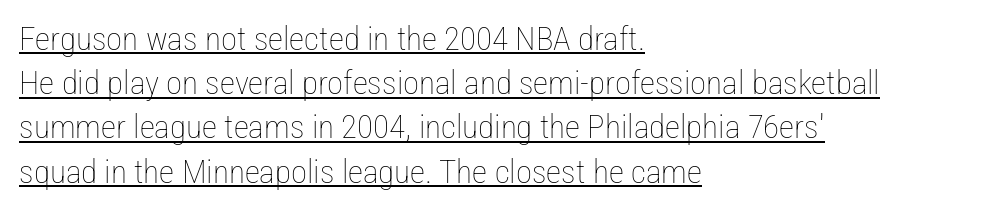
{"italic": "no", "bold": "no", "weight": "thin", "width": "condensed", "stroke_contrast": "low", "x_height": "medium", "monospaced": "no", "underline": "yes", "align": "left", "line_spacing": "normal", "line_spacing_ratio": 1.34, "letter_spacing": "normal", "letter_spacing_em": 0.0, "glyph_px": 33}
